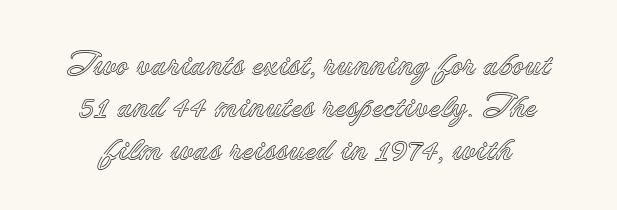
The image shows 34 px text type; set centered, normal line spacing (1.25x), normal letter spacing, not underlined; a small x-height.
